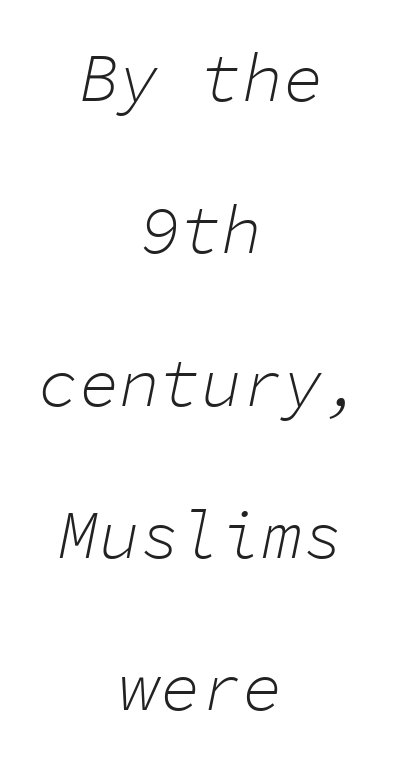
A quiet, ordinary-to-light weight characterises the typeface. What stands out about the letter spacing? Nothing — it is the standard amount. Where is the straight margin? There isn't one; the lines are centered. The line-height multiplier appears high, well above default.
